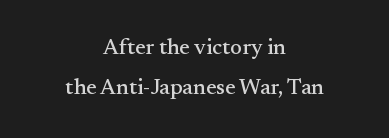
{"italic": "no", "underline": "no", "align": "center", "line_spacing_ratio": 1.82, "letter_spacing": "normal", "letter_spacing_em": 0.0, "glyph_px": 22}
